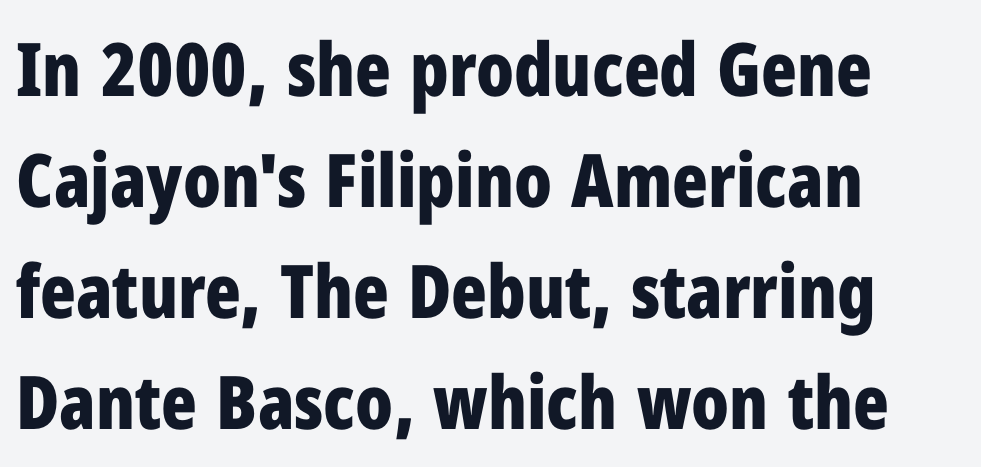
The strokes are fattened all the way to bold. Nope, no serifs anywhere on these letters. Varying glyph widths throughout — classic text-font behaviour. No italicization has been applied; the sample stays upright. The paragraph has a hard left edge and a soft right edge. How are the letters spaced? Ordinarily, with no added tracking.
